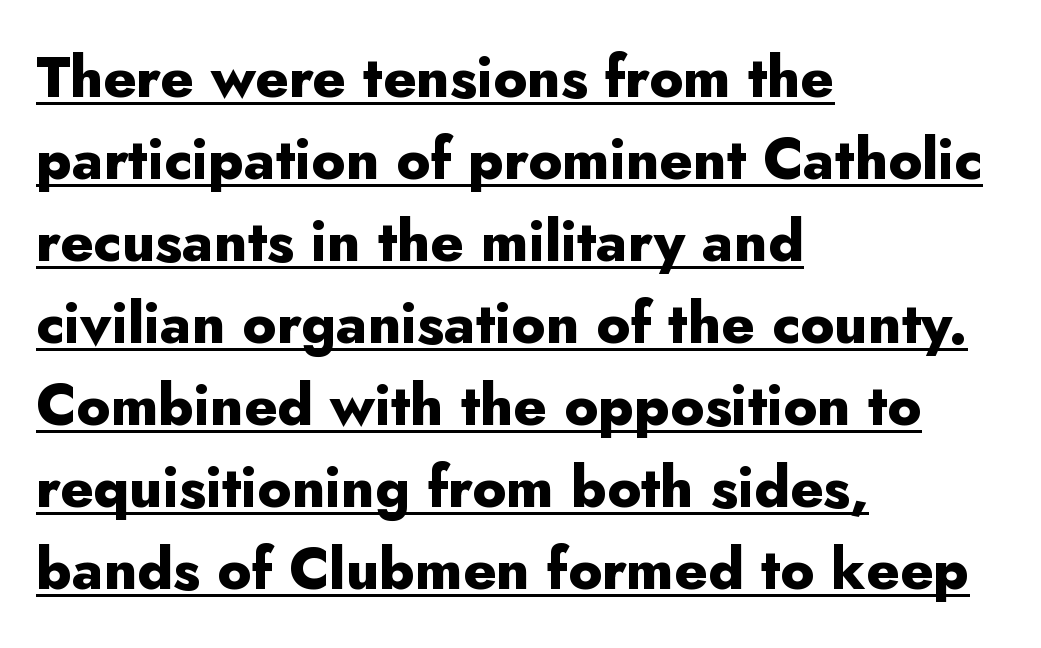
Every stem runs plumb, perpendicular to the baseline. Serif or sans? Sans — the stroke terminals are bare. This sample carries an underscore along the baseline area. Is this a fixed-width face? No — the glyphs have proportional, varying widths.
